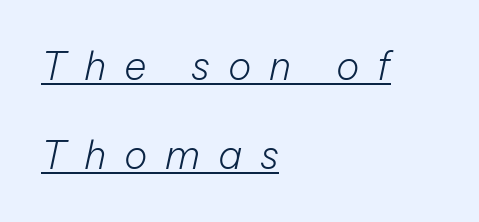
{"italic": "yes", "lean": "right", "slant_degrees": 12, "bold": "no", "weight": "light", "width": "normal", "stroke_contrast": "low", "x_height": "medium", "monospaced": "no", "underline": "yes", "align": "left", "line_spacing": "loose", "line_spacing_ratio": 2.29, "letter_spacing": "wide", "letter_spacing_em": 0.46, "glyph_px": 39}
